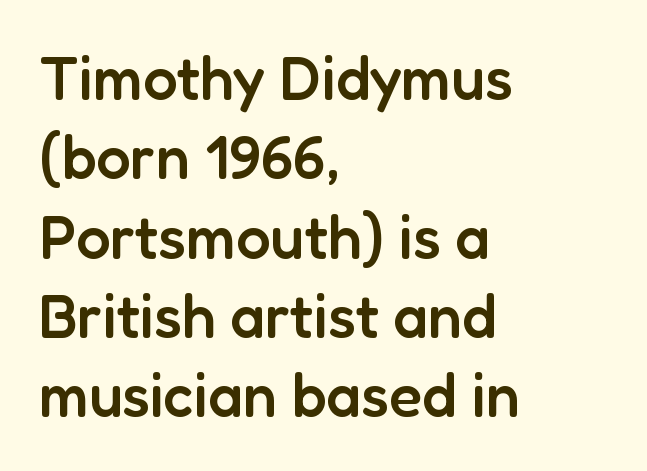
Q: Is the text bold? A: Semi-bold.
Q: Is the text italic (slanted)? A: No, it is upright.
Q: Is the typeface a serif or a sans-serif typeface? A: Sans-serif.
Q: Is the text underlined? A: No.
Q: How is the paragraph aligned? A: Left-aligned.
Q: Is the spacing between letters normal or unusually wide? A: Normal.
Q: Is the spacing between lines tight, normal or loose? A: Normal.
Q: Width (condensed, normal, or wide)? A: Normal.
Q: Stroke contrast? A: Low.
Q: x-height? A: Medium.
Q: Monospaced? A: No.
